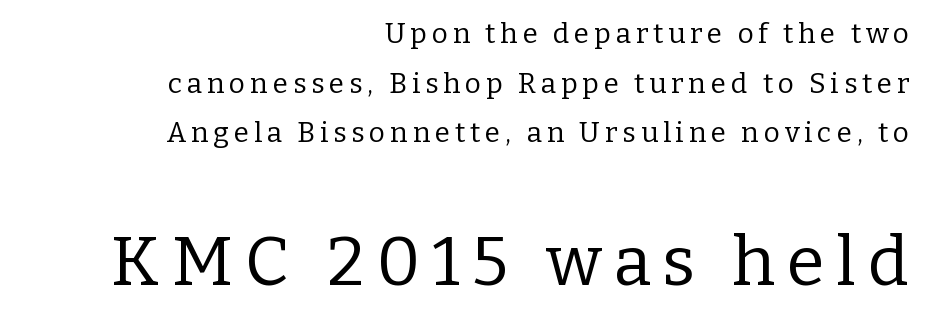
{"serif": "yes", "italic": "no", "bold": "no", "weight": "regular", "width": "normal", "stroke_contrast": "low", "x_height": "medium", "monospaced": "no", "underline": "no", "align": "right", "line_spacing_ratio": 1.77, "larger_block": "second", "size_ratio": 2.46, "glyph_px": 69}
